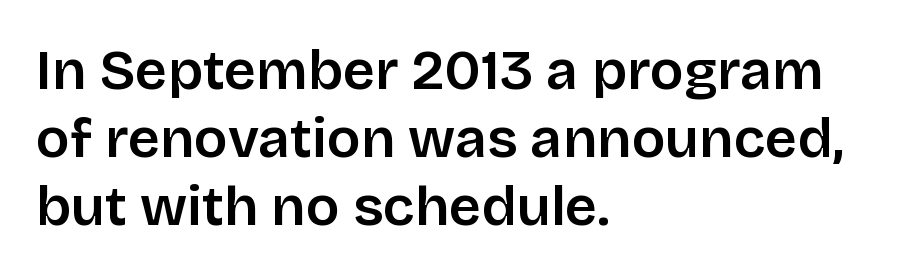
{"serif": "no", "italic": "no", "width": "normal", "stroke_contrast": "low", "x_height": "large", "monospaced": "no", "underline": "no", "align": "left", "line_spacing_ratio": 1.21, "letter_spacing": "normal", "letter_spacing_em": 0.0, "glyph_px": 56}
